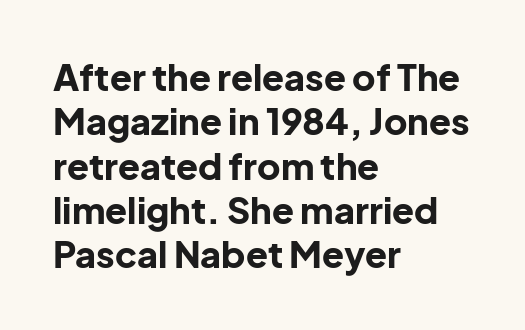
Posture: straight, roman, zero tilt. The strip under each line holds only bare page. The face used here is proportionally spaced, like ordinary book or web type. How are the letters spaced? Ordinarily, with no added tracking. Examine the stroke ends and you'll find no serifs. This sample is left-justified, so line endings fall wherever the words run out.
